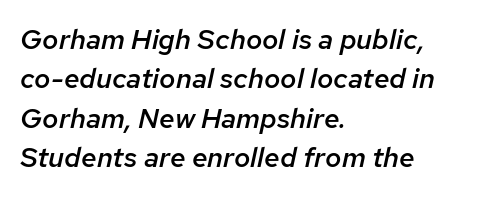
Spacing verdict: proportional, widths tailored to each character. The passage shown stacks its lines at a standard gap. No word sits above an underline. The rendering uses a semibold face; strokes are thickened but not to full bold.
